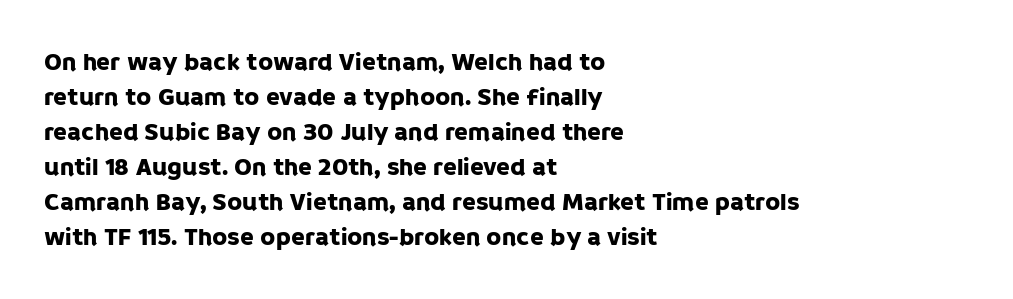
Q: Is the text italic (slanted)? A: No, it is upright.
Q: Is the text underlined? A: No.
Q: How is the paragraph aligned? A: Left-aligned.
Q: Is the spacing between letters normal or unusually wide? A: Normal.
Q: Is the spacing between lines tight, normal or loose? A: Normal.
